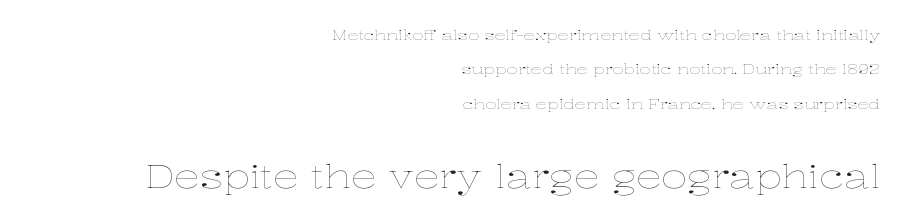
A student would call this right alignment; a typographer would say flush right, rag left. The font sits on the lighter half of the weight spectrum, regular included. You could fit nearly another row in the gap between these rows. Observe the ordinary spacing: letters are neighbours, not strangers. The letters stand straight up with perfectly vertical stems.
